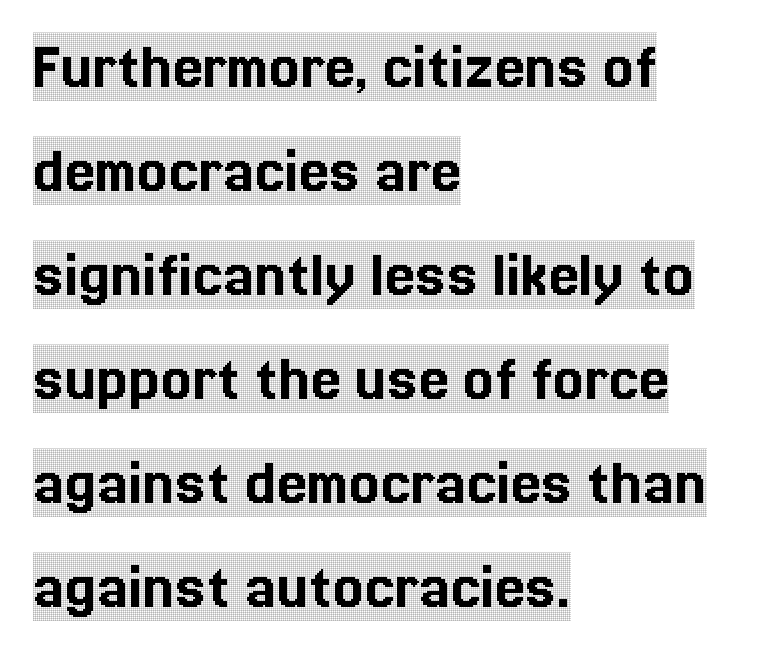
Note the varied advance widths — an 'i' is clearly narrower than an 'm'. Visually the block forms a straight wall on the left and a jagged coastline on the right. To sum up the face: it has serifs. This sample keeps an unexceptional amount of space between lines.
